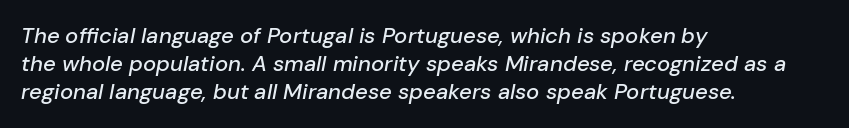
The image shows 22 px text type, italic (leaning right); set left-aligned, normal line spacing (1.28x), normal letter spacing, not underlined.
